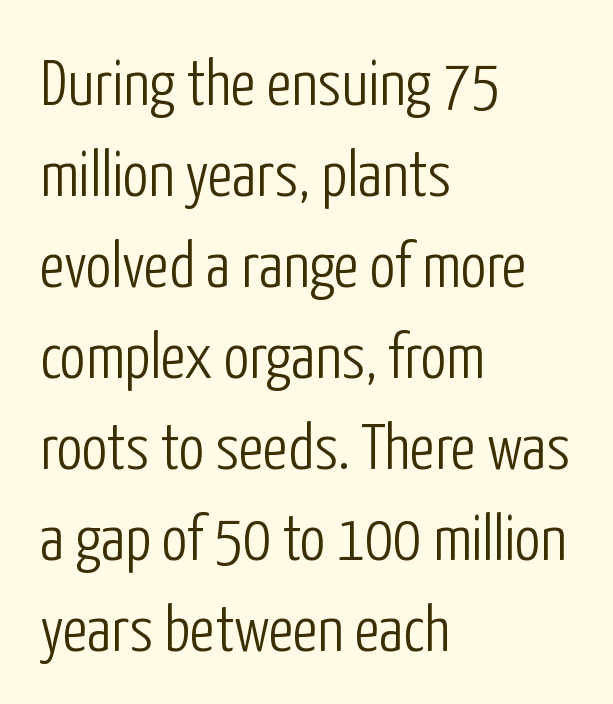
The image shows 65 px light, condensed sans-serif type, upright; set left-aligned, normal line spacing (1.4x), normal letter spacing, not underlined; low stroke contrast and a medium x-height.
